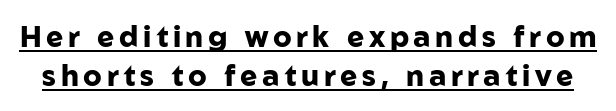
{"serif": "no", "italic": "no", "bold": "yes", "weight": "heavy", "width": "normal", "stroke_contrast": "low", "x_height": "medium", "monospaced": "no", "underline": "yes", "line_spacing": "normal", "line_spacing_ratio": 1.35, "glyph_px": 29}
